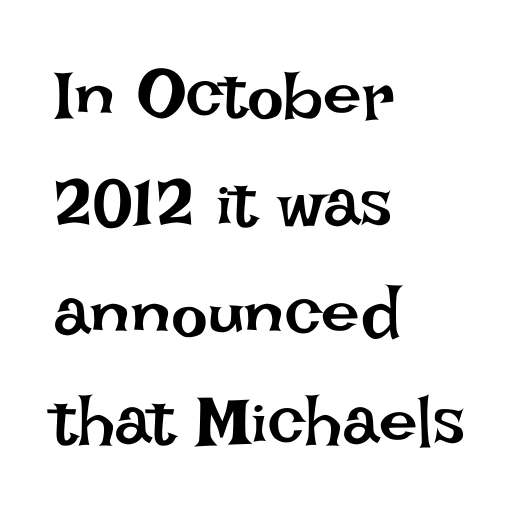
Q: Is the text bold? A: No.
Q: Is the text italic (slanted)? A: No, it is upright.
Q: Is the text underlined? A: No.
Q: How is the paragraph aligned? A: Left-aligned.
Q: Is the spacing between letters normal or unusually wide? A: Normal.
Q: Is the spacing between lines tight, normal or loose? A: Normal.
Q: Width (condensed, normal, or wide)? A: Normal.
Q: Stroke contrast? A: Low.
Q: x-height? A: Large.
Q: Monospaced? A: No.
